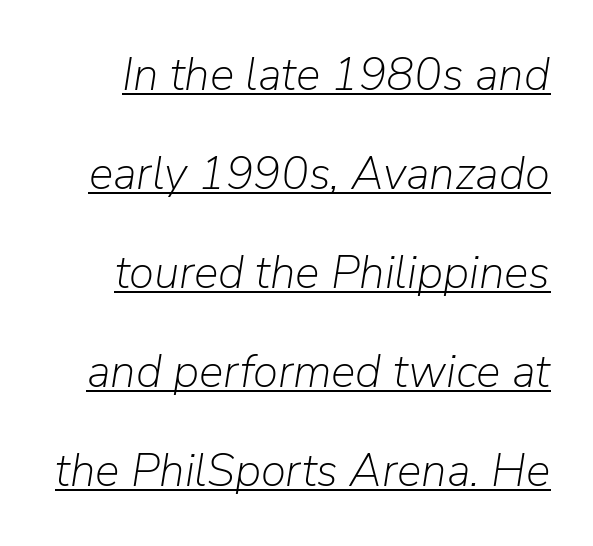
Q: Is the text bold? A: No.
Q: Is the text italic (slanted)? A: Yes, it leans right by about 9 degrees.
Q: Is the text underlined? A: Yes.
Q: Is the spacing between letters normal or unusually wide? A: Normal.
Q: Is the spacing between lines tight, normal or loose? A: Loose.
Q: Width (condensed, normal, or wide)? A: Normal.
Q: Stroke contrast? A: Low.
Q: x-height? A: Medium.
Q: Monospaced? A: No.
